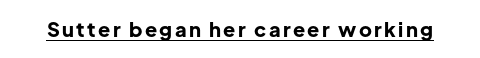
The image shows 20 px bold type, upright; set underlined.
